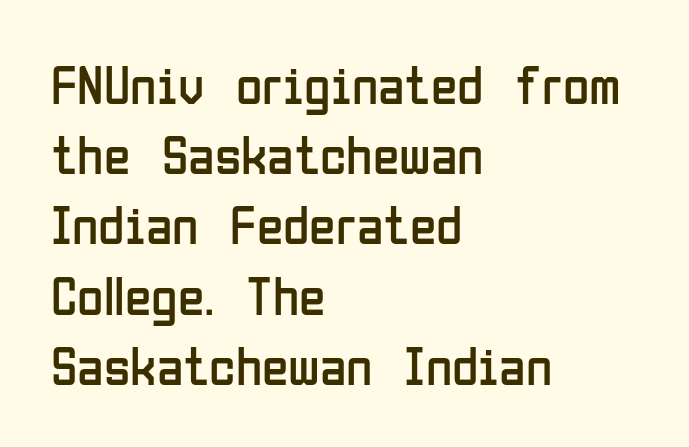
The strokes carry an ordinary text weight at most. Rule under the text: the space is simply empty. Stroke terminals: plain, sans-serif. Short note: letters normally spaced. The rendering uses natural spacing where letterforms have individual widths.
